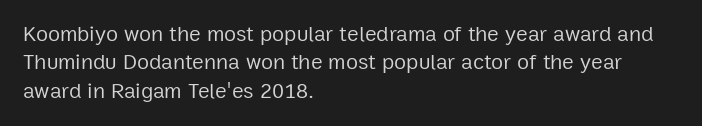
Rule under the text: the space is simply empty. Honestly, the letter spacing is just normal — you wouldn't notice it. The font's upright variant was chosen for this text. The strokes are not fattened; the text isn't bold. Layout note: lines flush left. The designer left line spacing at the default.
